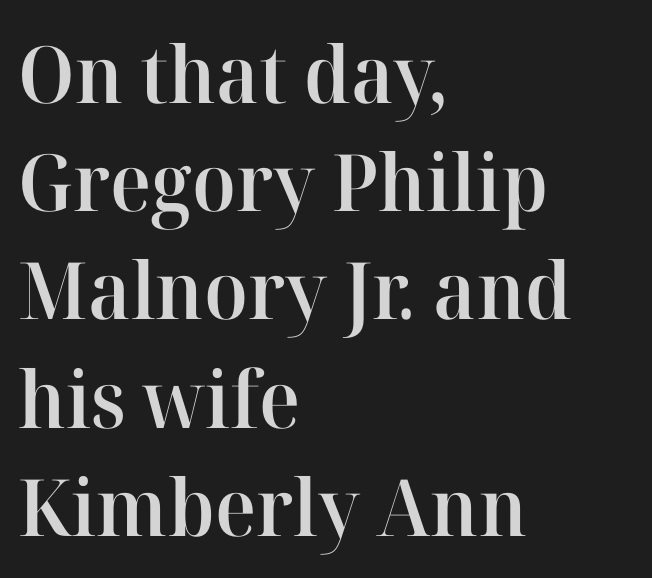
The image shows 79 px semibold serif type, upright; set left-aligned, normal line spacing (1.37x), normal letter spacing, not underlined; high stroke contrast and a medium x-height.
